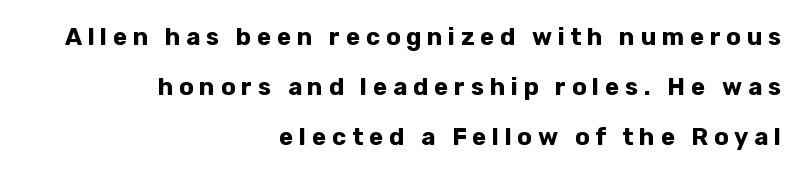
{"italic": "no", "bold": "yes", "underline": "no", "align": "right", "line_spacing": "loose", "line_spacing_ratio": 2.08, "letter_spacing": "wide", "letter_spacing_em": 0.24, "glyph_px": 24}
